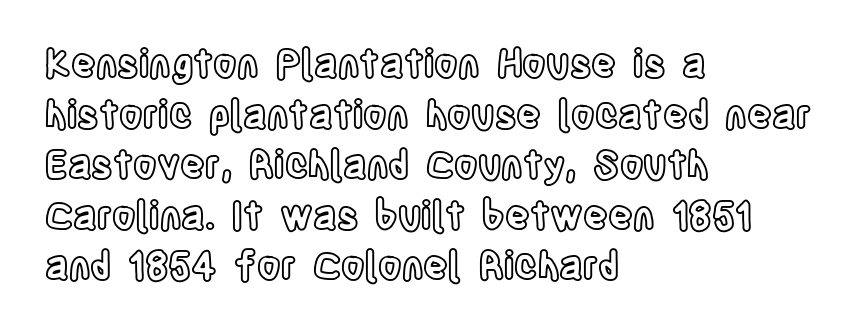
The image shows 38 px condensed type, upright; set left-aligned, normal line spacing (1.33x), normal letter spacing, not underlined; a large x-height.
